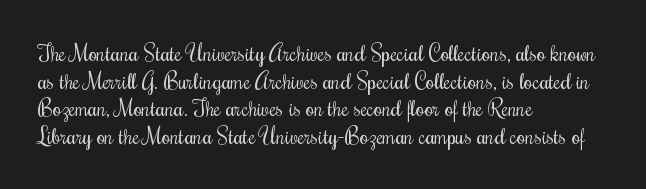
Q: Is the text bold? A: No.
Q: Is the text italic (slanted)? A: Yes.
Q: Is the text underlined? A: No.
Q: How is the paragraph aligned? A: Left-aligned.
Q: Is the spacing between letters normal or unusually wide? A: Normal.
Q: Is the spacing between lines tight, normal or loose? A: Normal.
